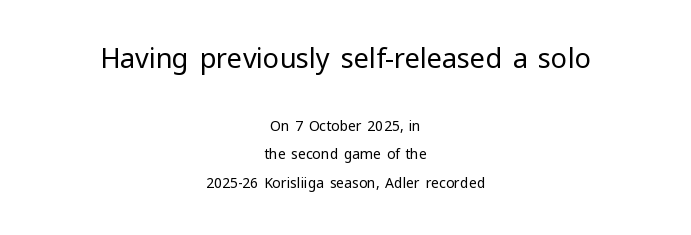
The space between consecutive lines is lavish. Between one letter and the next there's only the usual sliver of space. Upright lettering throughout. Both edges are ragged and mirror each other, which tells us the setting is centered. Stroke thickness stays within the range of a standard reading face or lighter. Descender tails drop into unmarked territory.
